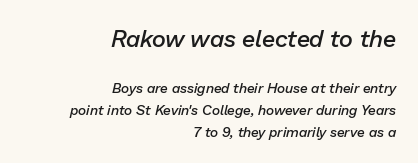
{"italic": "yes", "lean": "right", "slant_degrees": 13, "bold": "semi", "underline": "no", "align": "right", "line_spacing": "normal", "line_spacing_ratio": 1.55, "letter_spacing": "normal", "letter_spacing_em": 0.0, "larger_block": "first", "size_ratio": 1.71, "glyph_px": 24}
